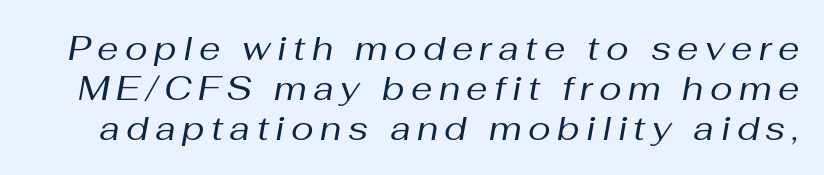
Q: Is the text bold? A: No.
Q: Is the text italic (slanted)? A: Yes, it leans right by about 10 degrees.
Q: Is the text underlined? A: No.
Q: Width (condensed, normal, or wide)? A: Normal.
Q: Stroke contrast? A: Medium.
Q: x-height? A: Medium.
Q: Monospaced? A: No.
